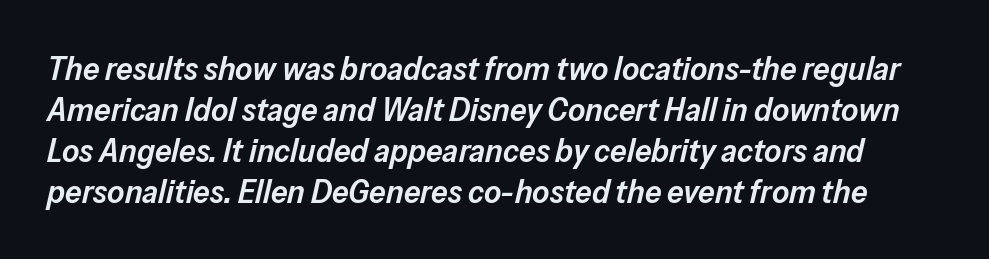
The image shows 33 px semibold type, italic (leaning right); set line spacing 1.24x, normal letter spacing, not underlined; low stroke contrast and a medium x-height.
